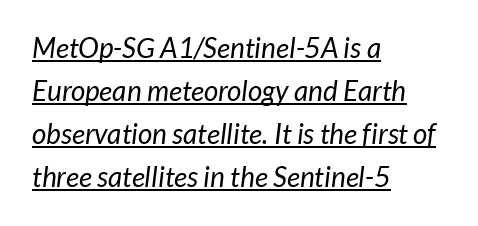
{"serif": "no", "bold": "no", "weight": "regular", "width": "normal", "stroke_contrast": "low", "x_height": "medium", "monospaced": "no", "underline": "yes", "align": "left", "line_spacing": "normal", "line_spacing_ratio": 1.54, "letter_spacing": "normal", "letter_spacing_em": 0.0, "glyph_px": 28}
